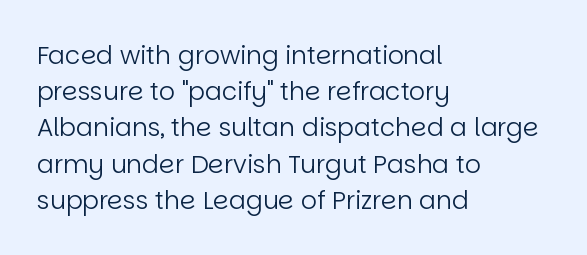
Q: Is the text bold? A: No.
Q: Is the text italic (slanted)? A: No, it is upright.
Q: Is the text underlined? A: No.
Q: How is the paragraph aligned? A: Left-aligned.
Q: Is the spacing between letters normal or unusually wide? A: Normal.
Q: Is the spacing between lines tight, normal or loose? A: Normal.
